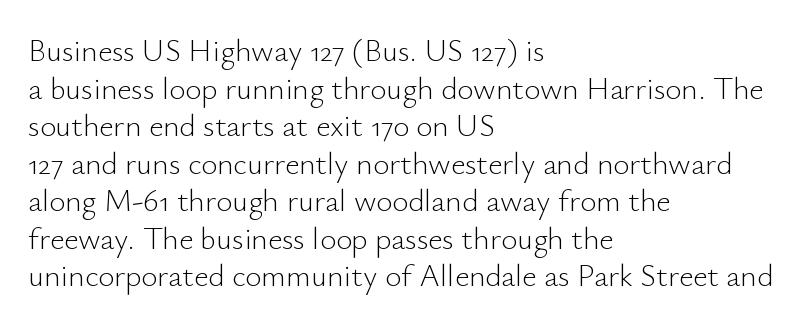
{"serif": "no", "italic": "no", "bold": "no", "weight": "light", "width": "normal", "stroke_contrast": "low", "x_height": "small", "monospaced": "no", "underline": "no", "align": "left", "line_spacing_ratio": 1.21, "letter_spacing": "normal", "letter_spacing_em": 0.0, "glyph_px": 31}
